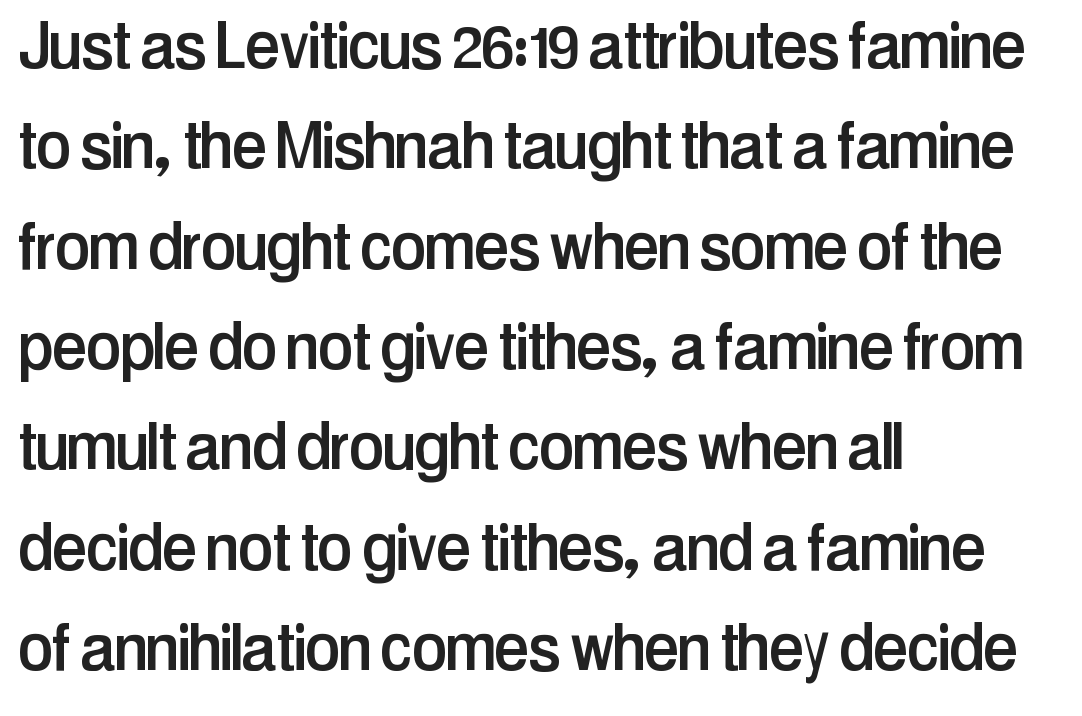
Serifs: no, the terminals of the letterforms are clean. No word sits above an underline. Observe the ordinary spacing: letters are neighbours, not strangers. These lines are set flush left with a ragged right edge. The lines sit at an ordinary, default distance from one another.
